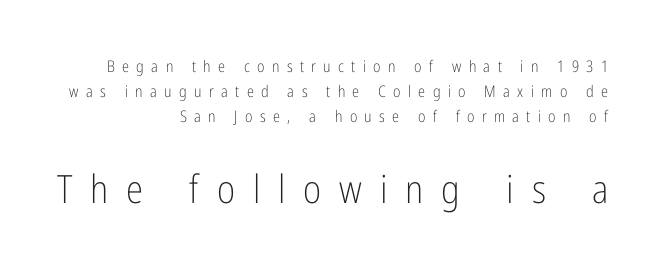
{"serif": "no", "italic": "no", "bold": "no", "weight": "light", "width": "condensed", "stroke_contrast": "low", "x_height": "medium", "monospaced": "no", "underline": "no", "align": "right", "line_spacing": "normal", "line_spacing_ratio": 1.57, "letter_spacing": "wide", "letter_spacing_em": 0.46, "larger_block": "second", "size_ratio": 2.44, "glyph_px": 39}
